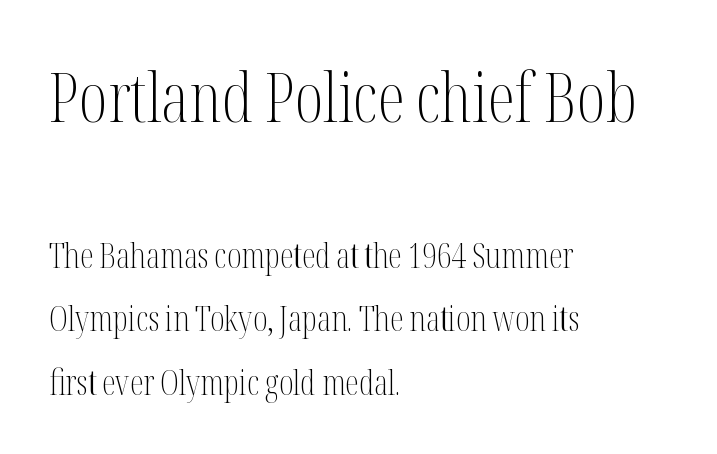
The image shows 68 px light, condensed serif type, upright; set left-aligned, line spacing 1.87x, normal letter spacing, not underlined; the first (top) block is 2.0x larger; medium stroke contrast and a medium x-height.
